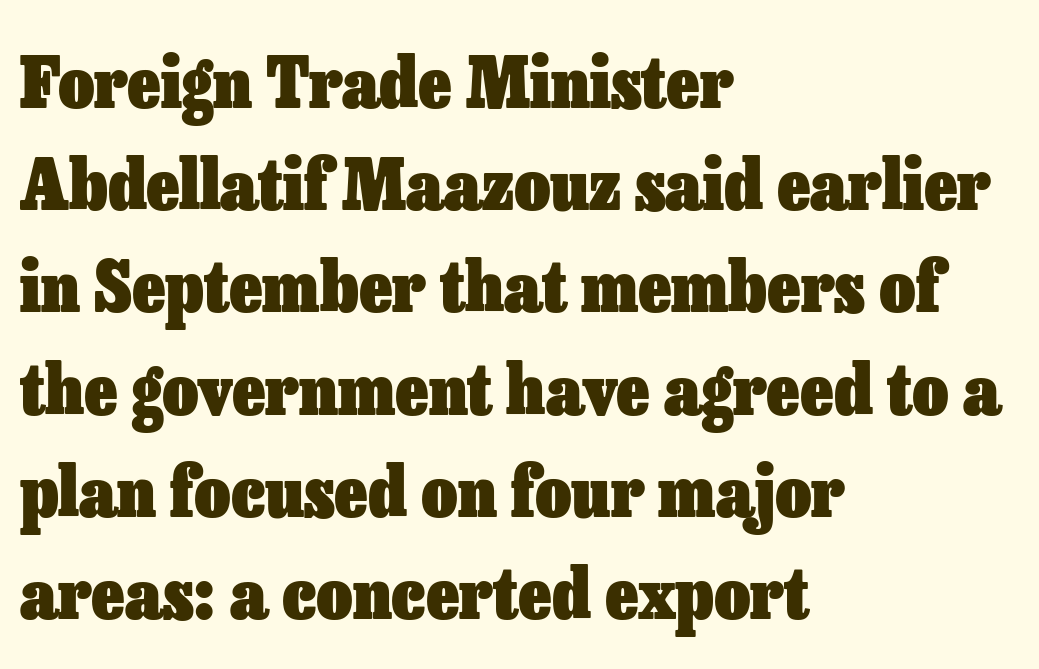
The image shows 70 px heavy type, upright; set left-aligned, normal line spacing (1.46x), normal letter spacing, not underlined; low stroke contrast and a medium x-height.
